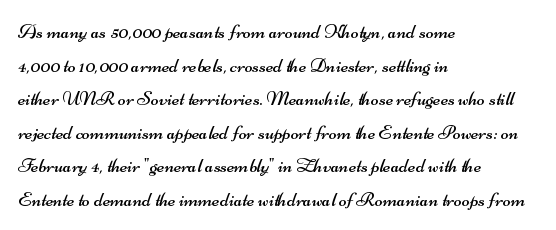
{"bold": "no", "underline": "no", "align": "left", "line_spacing": "normal", "line_spacing_ratio": 1.6, "letter_spacing": "normal", "letter_spacing_em": 0.0, "glyph_px": 21}
